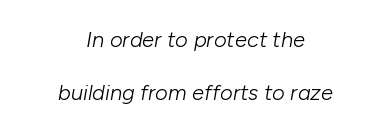
The image shows 22 px text type, italic (leaning right); set centered, loose line spacing (2.43x), normal letter spacing, not underlined.
